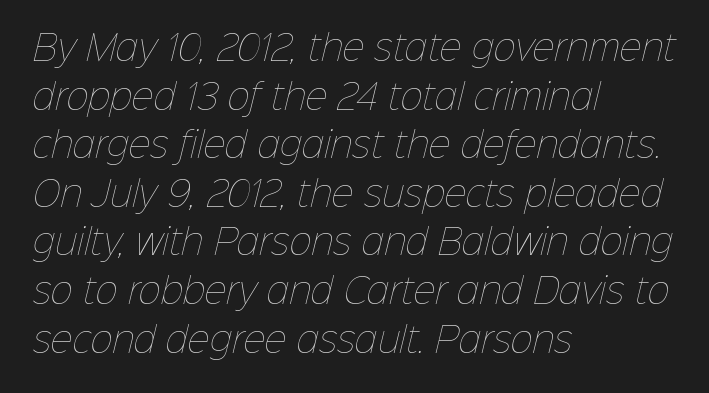
Q: Is the text bold? A: No.
Q: Is the text underlined? A: No.
Q: How is the paragraph aligned? A: Left-aligned.
Q: Is the spacing between letters normal or unusually wide? A: Normal.
Q: Is the spacing between lines tight, normal or loose? A: Normal.
Q: Width (condensed, normal, or wide)? A: Normal.
Q: Stroke contrast? A: Low.
Q: x-height? A: Medium.
Q: Monospaced? A: No.
